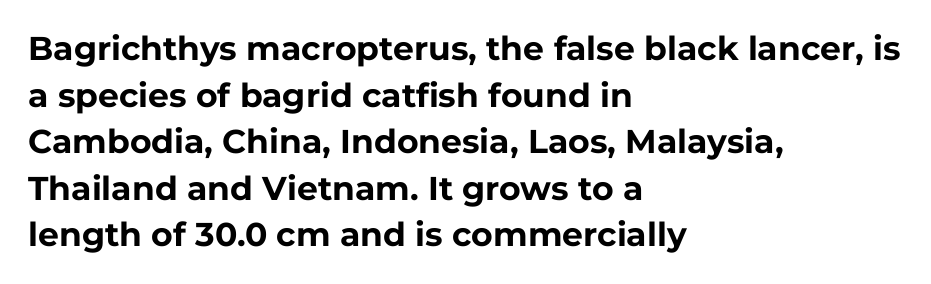
{"serif": "no", "italic": "no", "bold": "yes", "weight": "bold", "width": "normal", "stroke_contrast": "low", "x_height": "medium", "monospaced": "no", "underline": "no", "align": "left", "line_spacing": "normal", "line_spacing_ratio": 1.41, "letter_spacing": "normal", "letter_spacing_em": 0.0, "glyph_px": 33}
